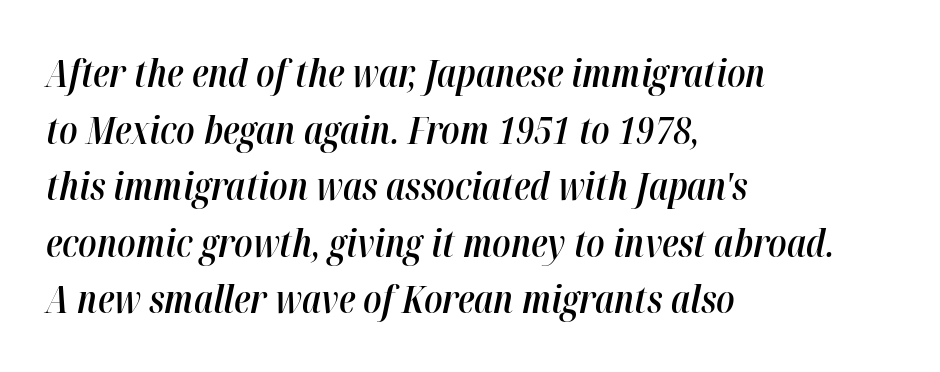
A fair bit of extra ink — the face is semibold, not bold. This sample uses an oblique cut, with every glyph tilted off the vertical. Honestly, the letter spacing is just normal — you wouldn't notice it. The rendering uses natural spacing where letterforms have individual widths. Which margin do the lines hug? The left one — the right edge is uneven. These lines sit exactly where default settings would place them.
